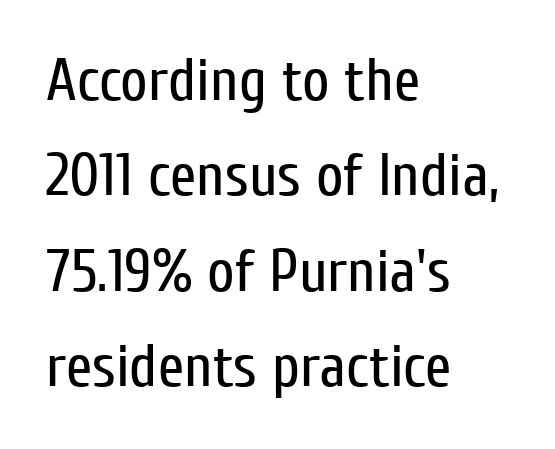
Q: Is the text bold? A: No.
Q: Is the text italic (slanted)? A: No, it is upright.
Q: Is the typeface a serif or a sans-serif typeface? A: Sans-serif.
Q: Is the text underlined? A: No.
Q: How is the paragraph aligned? A: Left-aligned.
Q: Is the spacing between letters normal or unusually wide? A: Normal.
Q: Is the spacing between lines tight, normal or loose? A: Normal.
Q: Width (condensed, normal, or wide)? A: Condensed.
Q: Stroke contrast? A: Low.
Q: x-height? A: Medium.
Q: Monospaced? A: No.
